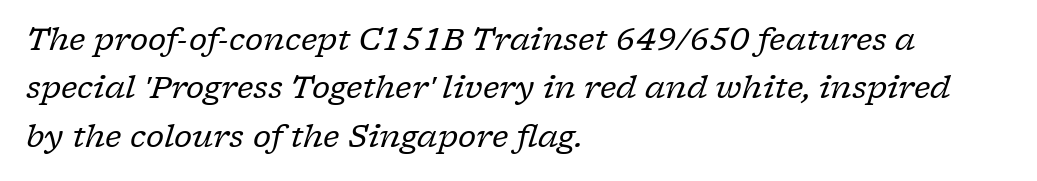
One glance says typical: line gaps are just what's usual. Bare-footed words on every line. The typeface chosen for these lines features serifs. The cut favours lightness, reaching ordinary text weight at its darkest. These lines are set flush left with a ragged right edge.
